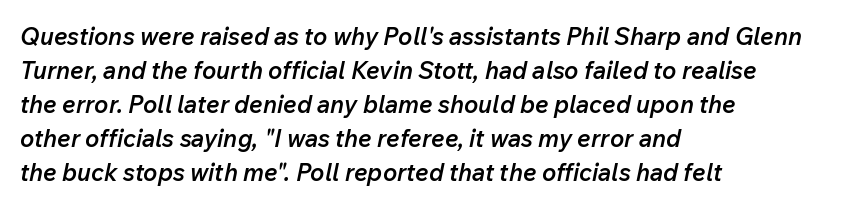
Q: Is the text bold? A: Semi-bold.
Q: Is the text italic (slanted)? A: Yes, it leans right by about 12 degrees.
Q: Is the text underlined? A: No.
Q: How is the paragraph aligned? A: Left-aligned.
Q: Is the spacing between letters normal or unusually wide? A: Normal.
Q: Is the spacing between lines tight, normal or loose? A: Normal.
